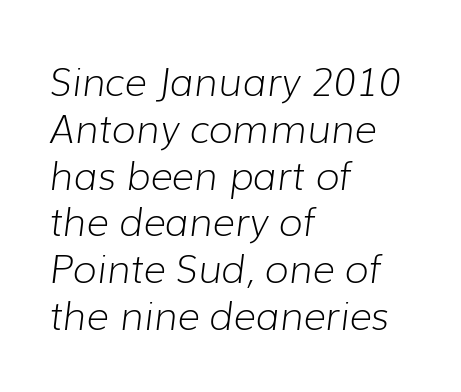
{"italic": "yes", "lean": "right", "slant_degrees": 7, "bold": "no", "weight": "light", "width": "normal", "stroke_contrast": "low", "x_height": "medium", "monospaced": "no", "underline": "no", "align": "left", "line_spacing_ratio": 1.2, "letter_spacing": "normal", "letter_spacing_em": 0.0, "glyph_px": 39}
